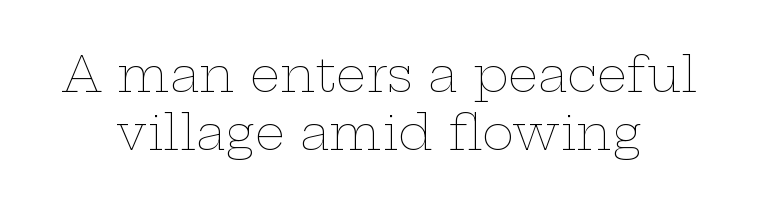
{"italic": "no", "bold": "no", "weight": "thin", "width": "wide", "stroke_contrast": "low", "x_height": "medium", "monospaced": "no", "underline": "no", "align": "center", "line_spacing_ratio": 1.2, "letter_spacing": "normal", "letter_spacing_em": 0.0, "glyph_px": 48}
